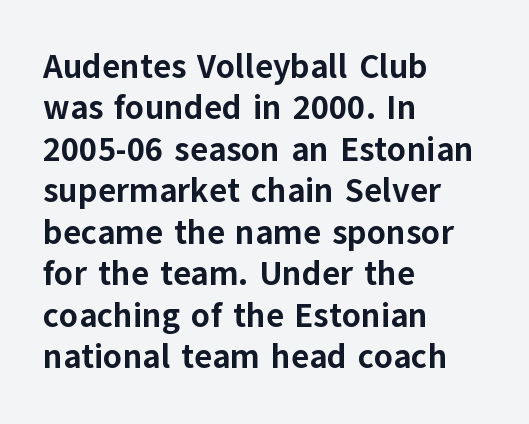
The image shows 34 px bold sans-serif type, upright; set left-aligned, line spacing 1.22x, normal letter spacing, not underlined; low stroke contrast and a medium x-height.
